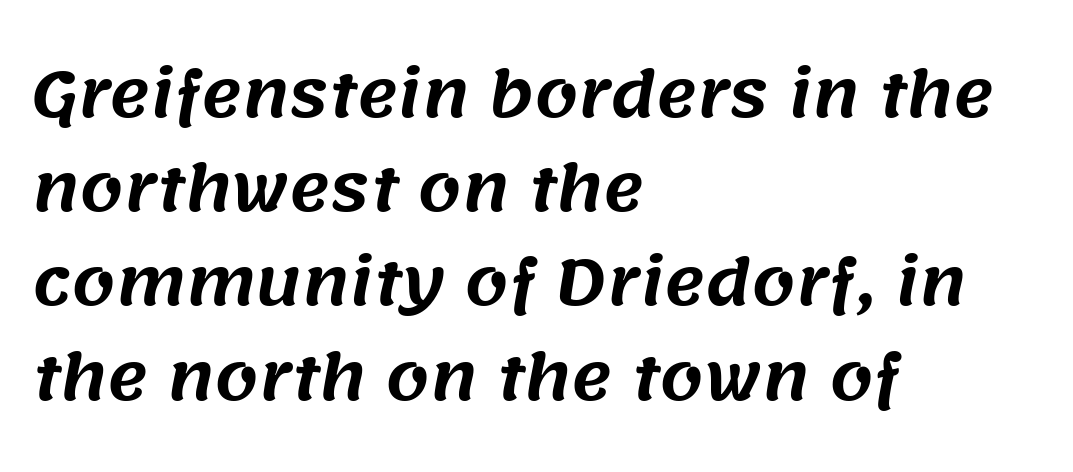
No feet cap the strokes, marking this as sans-serif type. Alignment: flush left. The gap between lines stays unmarked. Honestly, the letter spacing is just normal — you wouldn't notice it.
